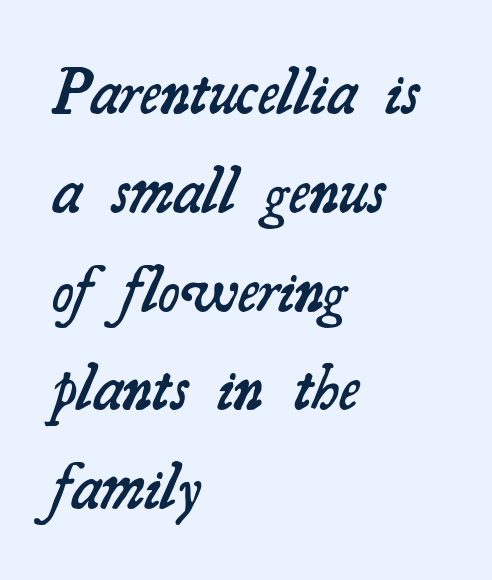
The line texture is even and compact thanks to regular tracking. Left-aligned paragraph, ragged on the right. Serif or sans? Serif — the stroke terminals have little feet. The zone under the glyphs is completely vacant. You could not count columns in this text — the font is proportionally spaced.
